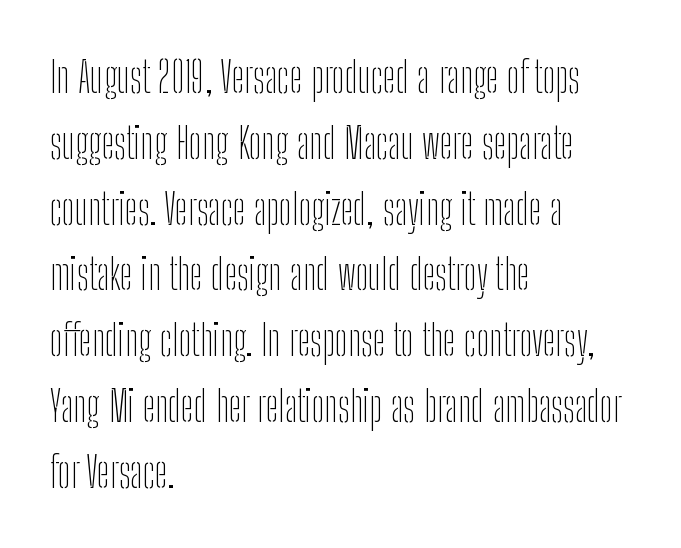
Q: Is the text bold? A: No.
Q: Is the text italic (slanted)? A: No, it is upright.
Q: Is the typeface a serif or a sans-serif typeface? A: Sans-serif.
Q: Is the text underlined? A: No.
Q: How is the paragraph aligned? A: Left-aligned.
Q: Is the spacing between letters normal or unusually wide? A: Normal.
Q: Is the spacing between lines tight, normal or loose? A: Normal.
Q: Width (condensed, normal, or wide)? A: Condensed.
Q: Stroke contrast? A: Low.
Q: x-height? A: Medium.
Q: Monospaced? A: No.
